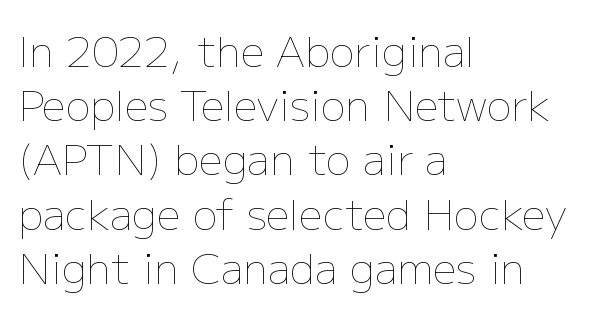
Q: Is the text bold? A: No.
Q: Is the text italic (slanted)? A: No, it is upright.
Q: Is the text underlined? A: No.
Q: How is the paragraph aligned? A: Left-aligned.
Q: Is the spacing between letters normal or unusually wide? A: Normal.
Q: Is the spacing between lines tight, normal or loose? A: Normal.
Q: Width (condensed, normal, or wide)? A: Normal.
Q: Stroke contrast? A: Low.
Q: x-height? A: Medium.
Q: Monospaced? A: No.
